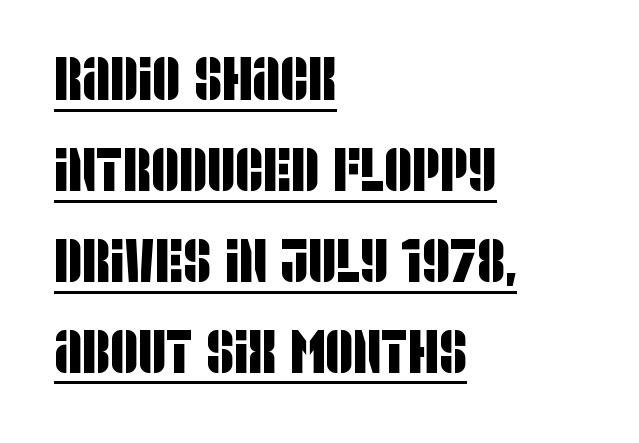
{"serif": "no", "width": "condensed", "stroke_contrast": "low", "x_height": "large", "monospaced": "no", "underline": "yes", "align": "left", "line_spacing": "normal", "line_spacing_ratio": 1.49, "letter_spacing": "normal", "letter_spacing_em": 0.0, "glyph_px": 61}
